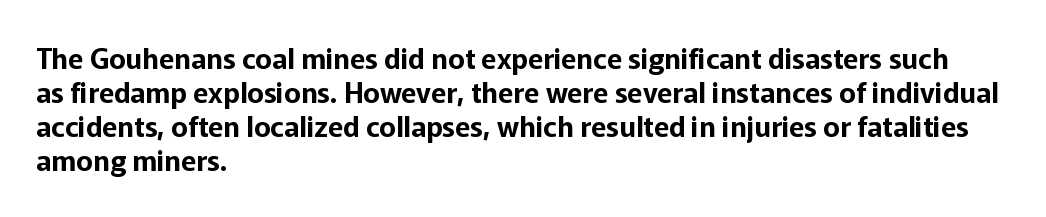
Leftover space on each line is placed entirely after the last word. Default kerning and tracking; the words read as compact shapes. A bare baseline throughout the passage. Looks like regular typesetting: each glyph gets only the width it needs. Stroke terminals: plain, sans-serif.
